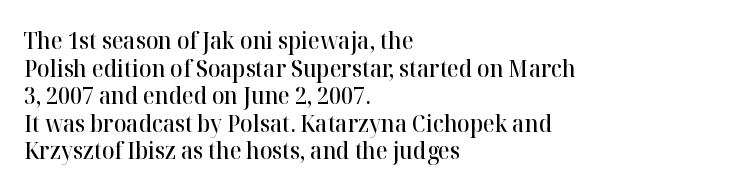
The image shows 23 px text type, upright; set left-aligned, line spacing 1.2x, normal letter spacing, not underlined.
